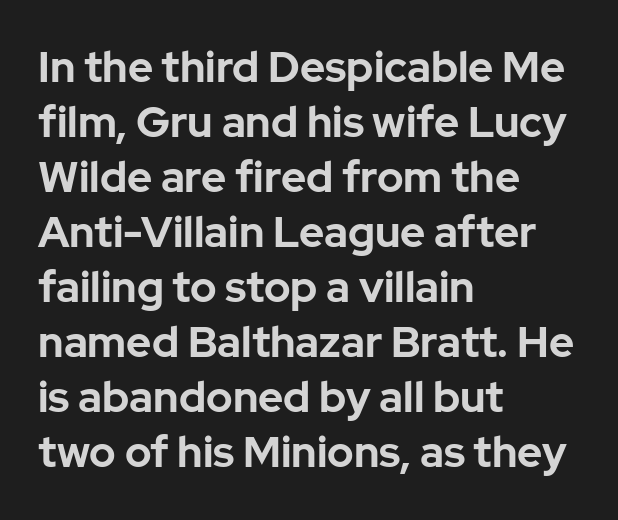
The image shows 43 px bold sans-serif type, upright; set left-aligned, normal line spacing (1.28x), normal letter spacing, not underlined; low stroke contrast and a medium x-height.
